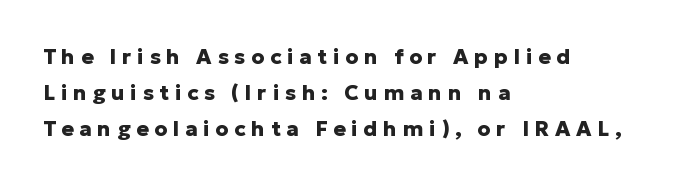
{"italic": "no", "bold": "yes", "underline": "no", "align": "left", "line_spacing_ratio": 1.71, "letter_spacing": "wide", "letter_spacing_em": 0.27, "glyph_px": 21}
